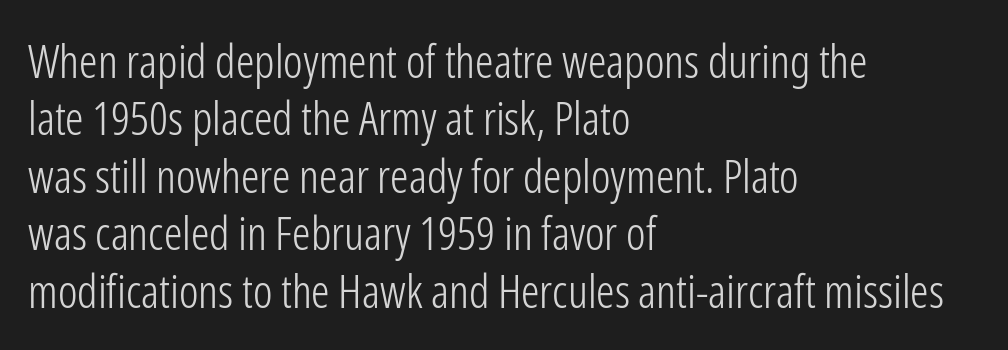
Notice how descenders clear the ascenders below comfortably — that's standard leading. Here the glyphs are tracked normally, forming tight word shapes. The font's upright variant was chosen for this text. The rendering anchors every line to the left-hand side. Only glyphs here, with clear space below each row.
